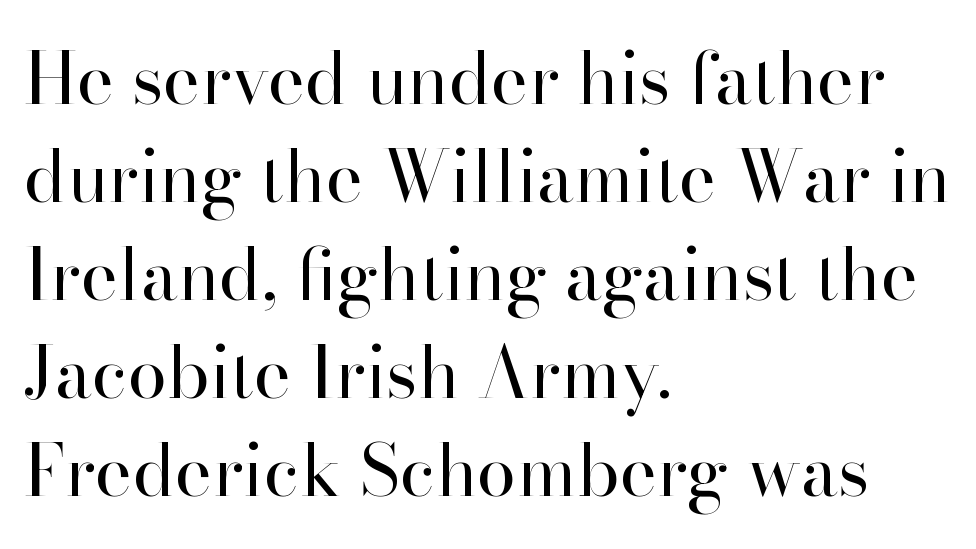
Q: Is the text bold? A: No.
Q: Is the text italic (slanted)? A: No, it is upright.
Q: Is the typeface a serif or a sans-serif typeface? A: Serif.
Q: Is the text underlined? A: No.
Q: How is the paragraph aligned? A: Left-aligned.
Q: Is the spacing between letters normal or unusually wide? A: Normal.
Q: Is the spacing between lines tight, normal or loose? A: Normal.
Q: Width (condensed, normal, or wide)? A: Normal.
Q: Stroke contrast? A: High.
Q: x-height? A: Small.
Q: Monospaced? A: No.
